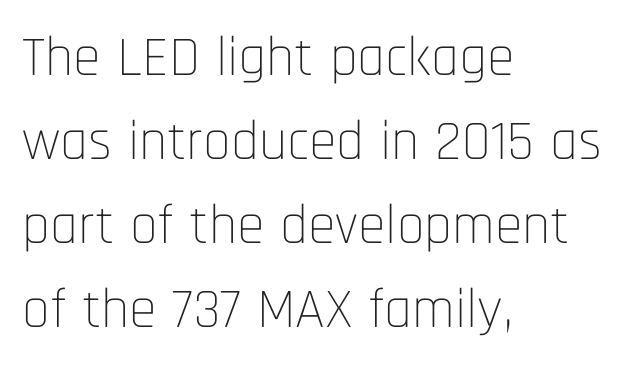
Q: Is the text bold? A: No.
Q: Is the text italic (slanted)? A: No, it is upright.
Q: Is the typeface a serif or a sans-serif typeface? A: Sans-serif.
Q: Is the text underlined? A: No.
Q: How is the paragraph aligned? A: Left-aligned.
Q: Is the spacing between letters normal or unusually wide? A: Normal.
Q: Is the spacing between lines tight, normal or loose? A: Normal.
Q: Width (condensed, normal, or wide)? A: Condensed.
Q: Stroke contrast? A: Low.
Q: x-height? A: Large.
Q: Monospaced? A: No.
